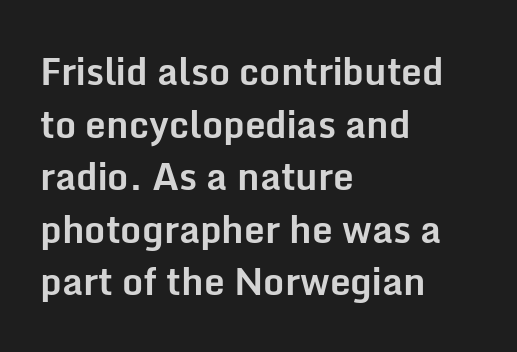
Q: Is the text bold? A: Yes.
Q: Is the text italic (slanted)? A: No, it is upright.
Q: Is the typeface a serif or a sans-serif typeface? A: Sans-serif.
Q: Is the text underlined? A: No.
Q: How is the paragraph aligned? A: Left-aligned.
Q: Is the spacing between letters normal or unusually wide? A: Normal.
Q: Is the spacing between lines tight, normal or loose? A: Normal.
Q: Width (condensed, normal, or wide)? A: Normal.
Q: Stroke contrast? A: Low.
Q: x-height? A: Medium.
Q: Monospaced? A: No.
